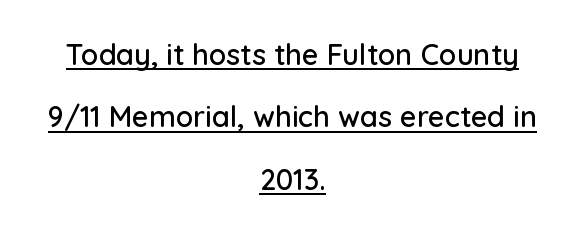
{"serif": "no", "italic": "no", "width": "normal", "stroke_contrast": "low", "x_height": "medium", "monospaced": "no", "underline": "yes", "align": "center", "line_spacing": "loose", "line_spacing_ratio": 2.15, "letter_spacing": "normal", "letter_spacing_em": 0.0, "glyph_px": 29}
